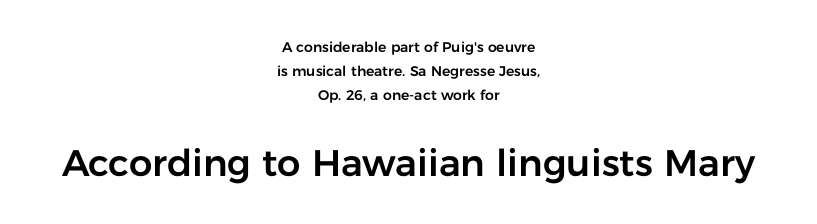
The image shows 37 px sans-serif type, upright; set centered, line spacing 1.72x, normal letter spacing, not underlined; the second (bottom) block is 2.64x larger; low stroke contrast and a medium x-height.
